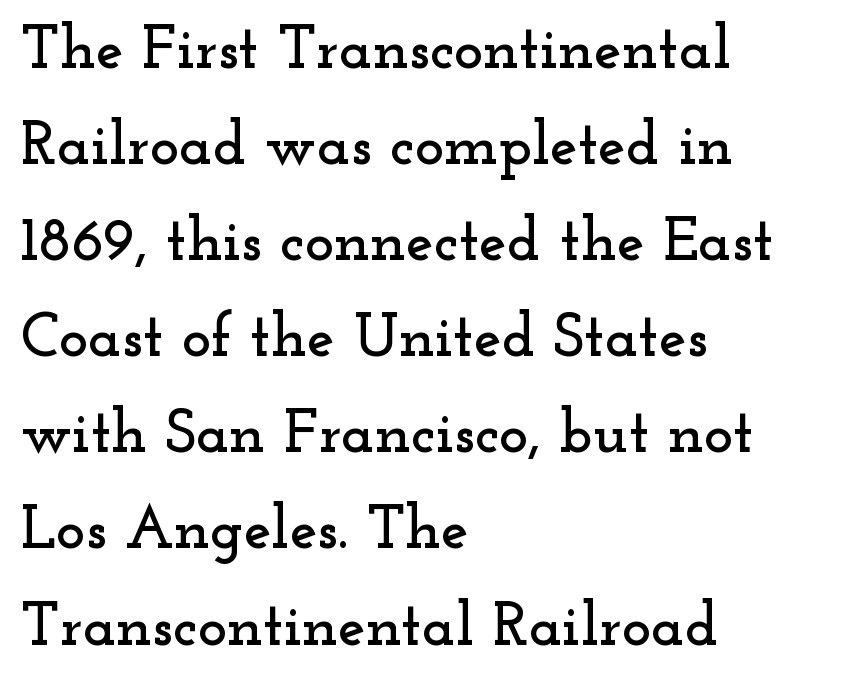
The image shows 62 px wide serif type, upright; set left-aligned, normal line spacing (1.55x), normal letter spacing, not underlined; low stroke contrast and a small x-height.
